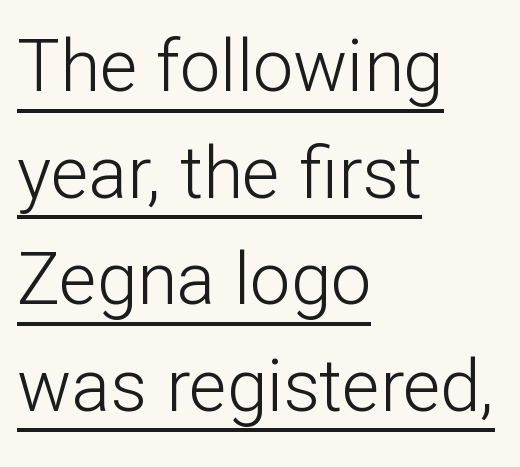
A typesetter would call this leading conventional body-copy spacing. Beneath each row of characters lies a ruled line. This is roman type, the default non-slanted kind. The paragraph shown leans on its left margin.
